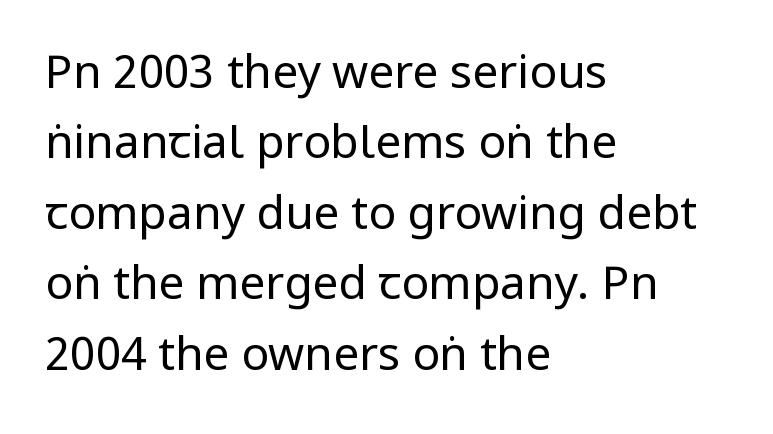
The foot of each line stays bare and open. Visually the block forms a straight wall on the left and a jagged coastline on the right. The rendering uses natural spacing where letterforms have individual widths. Students, observe: this is what conventionally led text looks like. To sum up the face: it is a sans, with no serifs.
